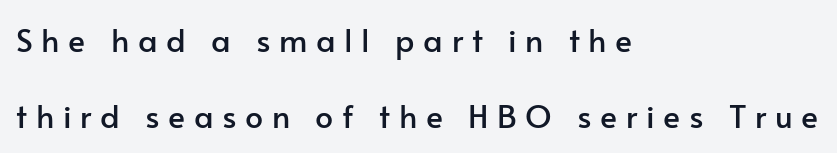
Line spacing here is loose. Here the designer chose a conventional face with non-uniform glyph widths. The area under the type is left untouched. A student would call this left alignment; a typographer would say flush left, rag right. The gaps between neighbouring characters are conspicuously large.
